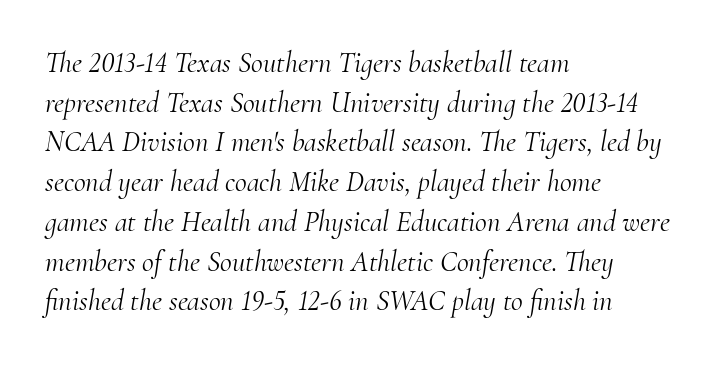
Q: Is the text bold? A: No.
Q: Is the text italic (slanted)? A: Yes, it leans right by about 10 degrees.
Q: Is the typeface a serif or a sans-serif typeface? A: Serif.
Q: Is the text underlined? A: No.
Q: How is the paragraph aligned? A: Left-aligned.
Q: Is the spacing between letters normal or unusually wide? A: Normal.
Q: Is the spacing between lines tight, normal or loose? A: Normal.
Q: Width (condensed, normal, or wide)? A: Normal.
Q: Stroke contrast? A: Medium.
Q: x-height? A: Small.
Q: Monospaced? A: No.
